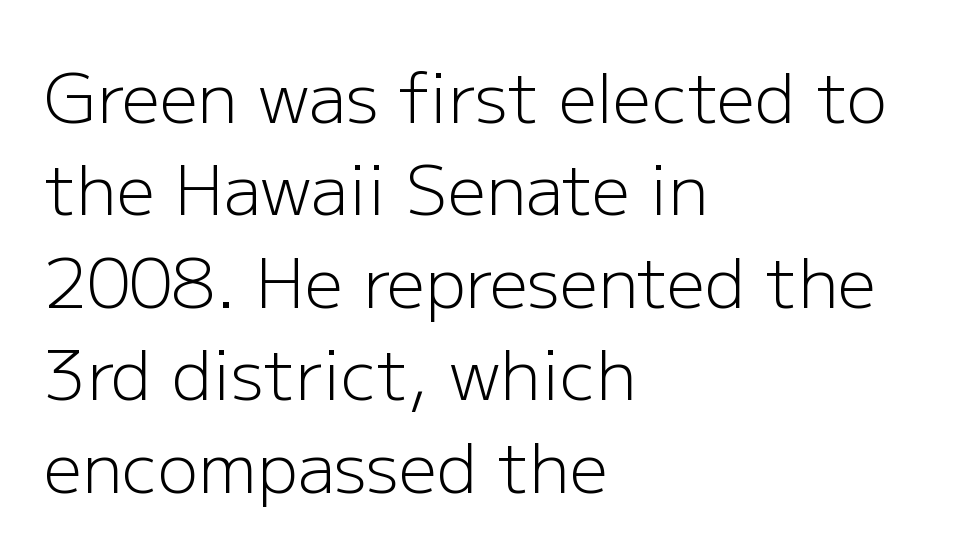
Q: Is the text bold? A: No.
Q: Is the text italic (slanted)? A: No, it is upright.
Q: Is the typeface a serif or a sans-serif typeface? A: Sans-serif.
Q: Is the text underlined? A: No.
Q: How is the paragraph aligned? A: Left-aligned.
Q: Is the spacing between letters normal or unusually wide? A: Normal.
Q: Is the spacing between lines tight, normal or loose? A: Normal.
Q: Width (condensed, normal, or wide)? A: Normal.
Q: Stroke contrast? A: Low.
Q: x-height? A: Medium.
Q: Monospaced? A: No.
